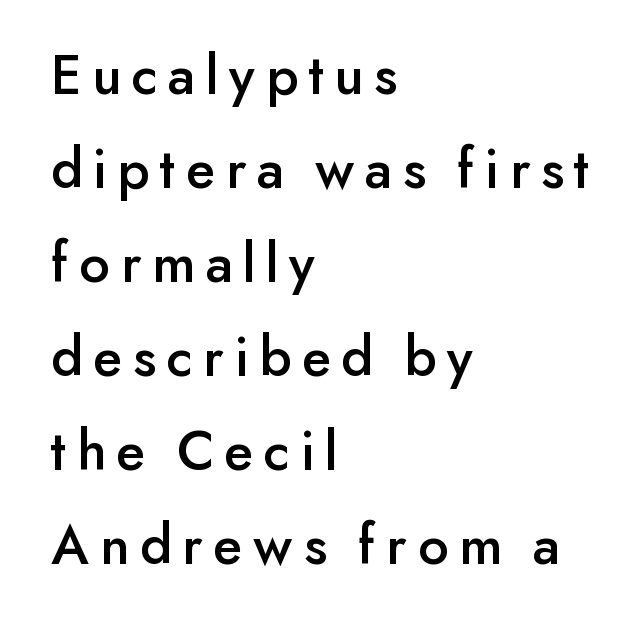
Q: Is the text italic (slanted)? A: No, it is upright.
Q: Is the typeface a serif or a sans-serif typeface? A: Sans-serif.
Q: Is the text underlined? A: No.
Q: How is the paragraph aligned? A: Left-aligned.
Q: Is the spacing between lines tight, normal or loose? A: Normal.
Q: Width (condensed, normal, or wide)? A: Normal.
Q: Stroke contrast? A: Low.
Q: x-height? A: Small.
Q: Monospaced? A: No.
